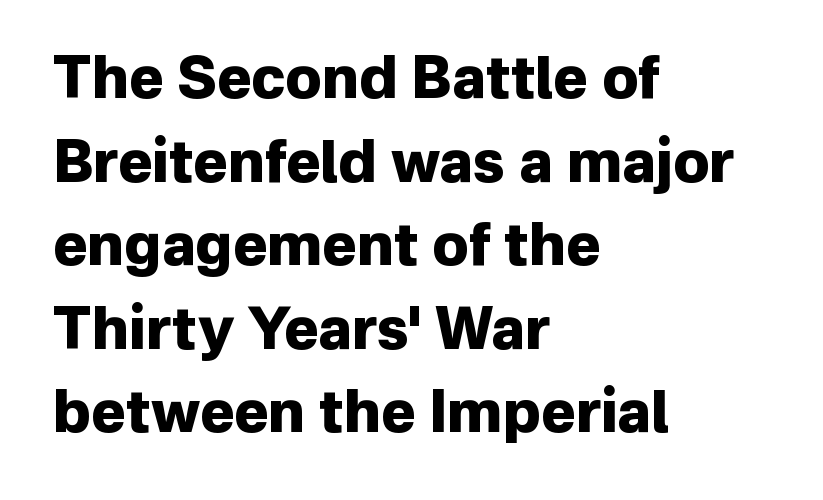
{"serif": "no", "italic": "no", "bold": "yes", "weight": "heavy", "width": "normal", "stroke_contrast": "low", "x_height": "medium", "monospaced": "no", "underline": "no", "align": "left", "line_spacing": "normal", "line_spacing_ratio": 1.44, "letter_spacing": "normal", "letter_spacing_em": 0.0, "glyph_px": 58}
